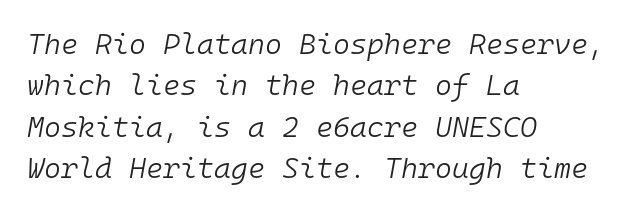
The image shows 29 px light type, italic (leaning right), monospaced; set left-aligned, normal line spacing (1.43x), normal letter spacing, not underlined; low stroke contrast and a medium x-height.
